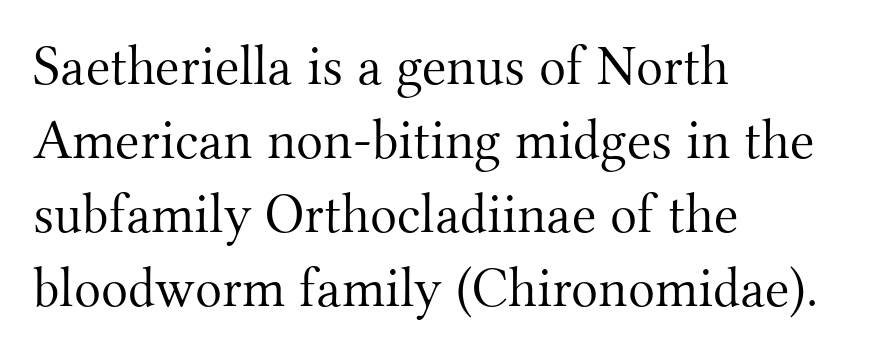
Normally led — the rows are evenly, conventionally spaced. Any mark beneath the type? The region is blank. This sample uses a serif face. A typesetter would call this proportional, since set widths differ per character. The specimen reads as upright at a glance. The letterforms sit shoulder to shoulder at normal distance.
